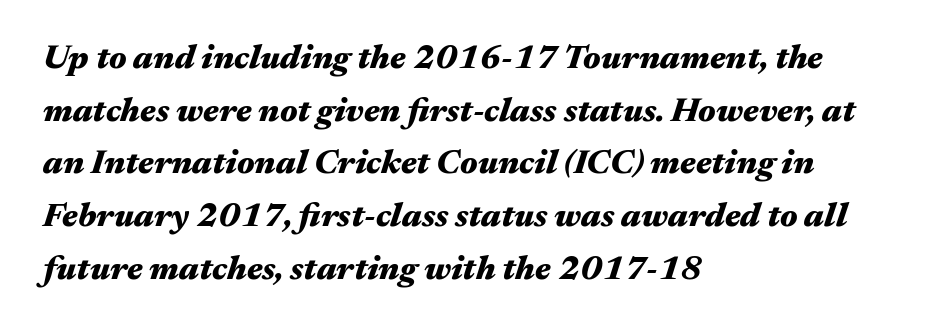
Q: Is the text bold? A: Yes.
Q: Is the text italic (slanted)? A: Yes, it leans right by about 17 degrees.
Q: Is the text underlined? A: No.
Q: How is the paragraph aligned? A: Left-aligned.
Q: Is the spacing between letters normal or unusually wide? A: Normal.
Q: Is the spacing between lines tight, normal or loose? A: Normal.
Q: Width (condensed, normal, or wide)? A: Wide.
Q: Stroke contrast? A: Medium.
Q: x-height? A: Medium.
Q: Monospaced? A: No.
